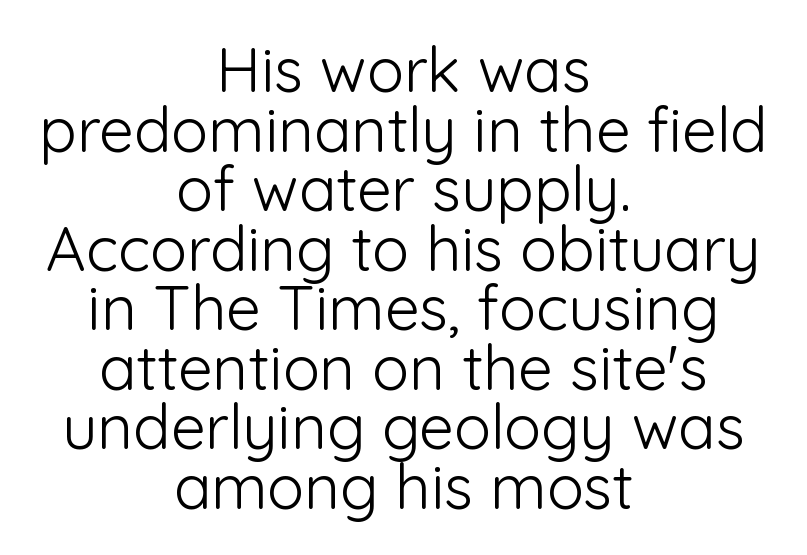
The image shows 62 px light sans-serif type, upright; set centered, tight line spacing (0.96x), normal letter spacing, not underlined; low stroke contrast and a medium x-height.
